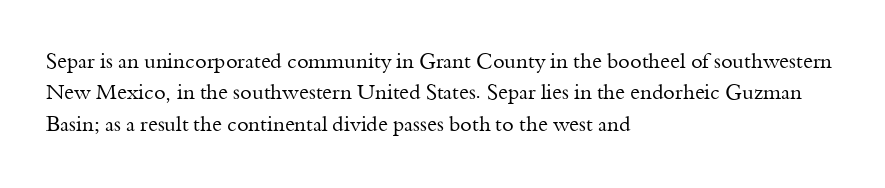
{"italic": "no", "bold": "no", "underline": "no", "align": "left", "line_spacing": "normal", "line_spacing_ratio": 1.5, "letter_spacing": "normal", "letter_spacing_em": 0.0, "glyph_px": 21}
